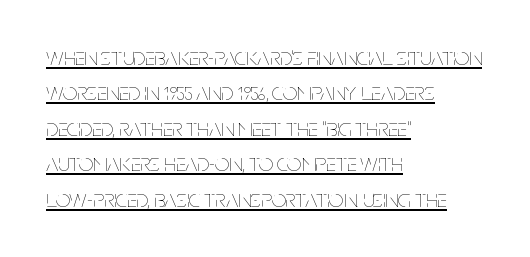
{"italic": "no", "bold": "no", "underline": "yes", "align": "left", "line_spacing": "normal", "line_spacing_ratio": 1.42, "letter_spacing": "normal", "letter_spacing_em": 0.0, "glyph_px": 25}
